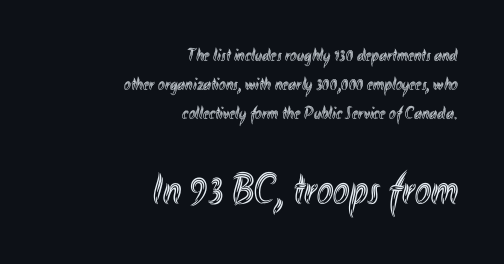
Q: Is the text italic (slanted)? A: Yes.
Q: Is the text underlined? A: No.
Q: How is the paragraph aligned? A: Right-aligned.
Q: Is the spacing between letters normal or unusually wide? A: Normal.
Q: Is the spacing between lines tight, normal or loose? A: Normal.
Q: Which block of text is set in a larger size, the first (top) or the second (bottom)? A: The second (bottom) one.
Q: Width (condensed, normal, or wide)? A: Condensed.
Q: x-height? A: Small.
Q: Monospaced? A: No.
